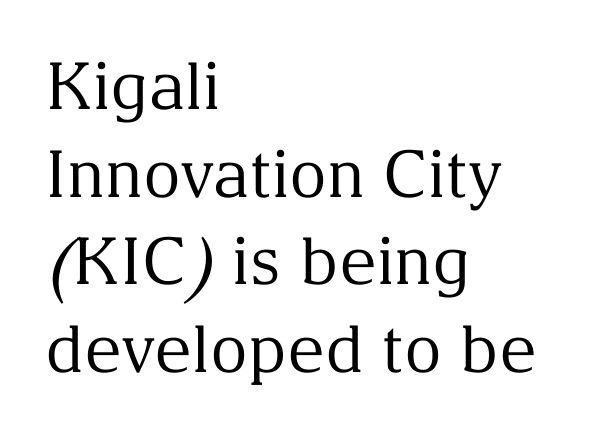
The image shows 65 px regular-weight serif type, upright; set left-aligned, normal line spacing (1.35x), normal letter spacing, not underlined; medium stroke contrast and a medium x-height.
